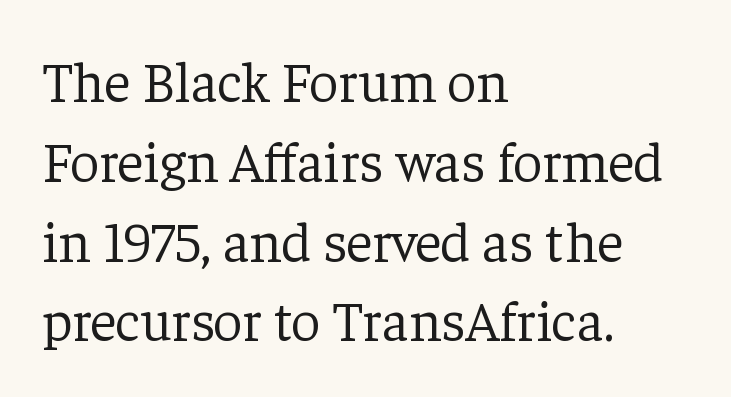
Just letters on the line, the space beneath them empty. Caption: standard tracking, unaltered. The passage shown stacks its lines at a standard gap. The passage shown is typed in a proportional face where columns would drift.
